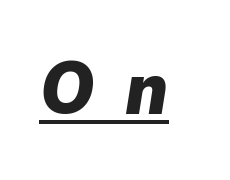
The face used here is proportionally spaced, like ordinary book or web type. Glance below the letters and you will spot a drawn line. These words are printed bold, with thick strokes throughout. Rendered with sloped, italic letterforms.
